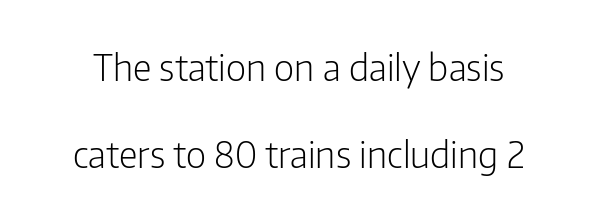
The image shows 37 px light, condensed sans-serif type, upright; set loose line spacing (2.34x), normal letter spacing, not underlined; low stroke contrast and a medium x-height.
